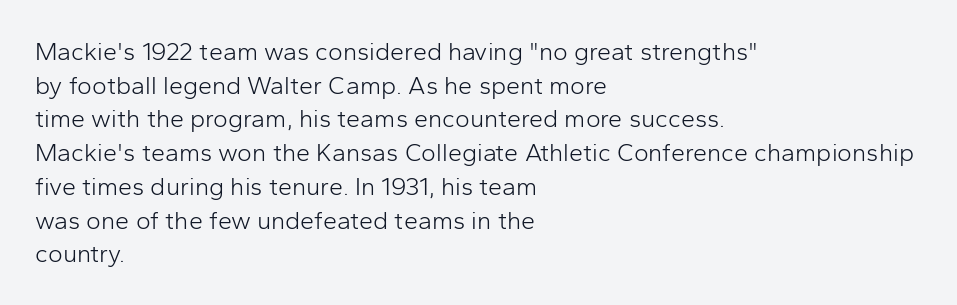
The image shows 25 px text type, upright; set left-aligned, normal line spacing (1.35x), normal letter spacing, not underlined.
